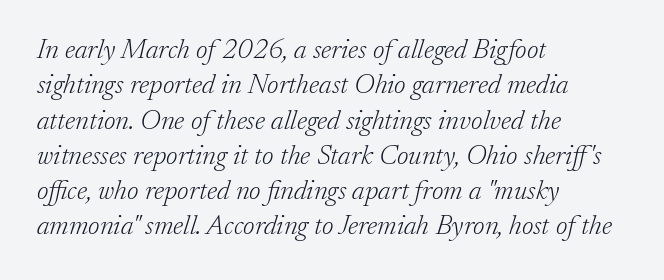
The image shows 28 px light serif type, italic (leaning right); set left-aligned, normal line spacing (1.26x), normal letter spacing, not underlined; low stroke contrast and a small x-height.
